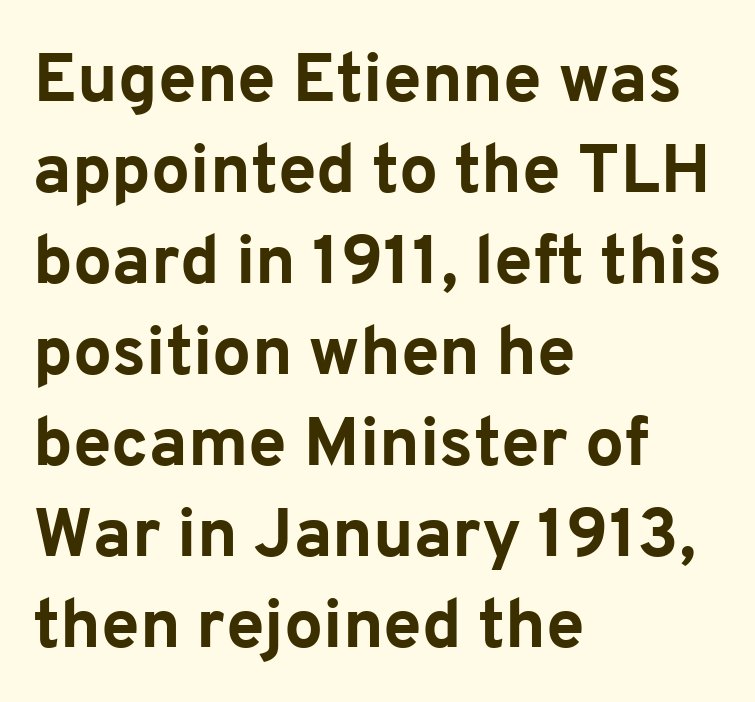
{"serif": "no", "italic": "no", "bold": "yes", "weight": "bold", "width": "normal", "stroke_contrast": "low", "x_height": "medium", "monospaced": "no", "underline": "no", "align": "left", "line_spacing": "normal", "line_spacing_ratio": 1.32, "letter_spacing": "normal", "letter_spacing_em": 0.0, "glyph_px": 69}
